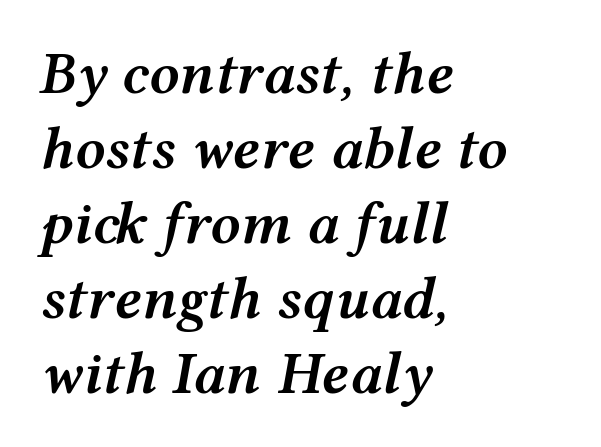
Q: Is the text bold? A: Semi-bold.
Q: Is the text italic (slanted)? A: Yes, it leans right by about 12 degrees.
Q: Is the text underlined? A: No.
Q: How is the paragraph aligned? A: Left-aligned.
Q: Is the spacing between letters normal or unusually wide? A: Normal.
Q: Is the spacing between lines tight, normal or loose? A: Normal.
Q: Width (condensed, normal, or wide)? A: Wide.
Q: Stroke contrast? A: Medium.
Q: x-height? A: Medium.
Q: Monospaced? A: No.
